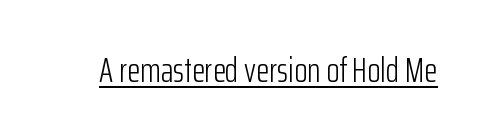
This sample uses an upright cut, with every glyph sitting square on the baseline. A quiet, ordinary-to-light weight characterises the typeface. These characters rest on top of a visible drawn line. The letters advance in unequal steps, a hallmark of proportional type. In terms of letterform style, serifs are entirely absent. Does extra space separate the letters? No, they use regular spacing.
